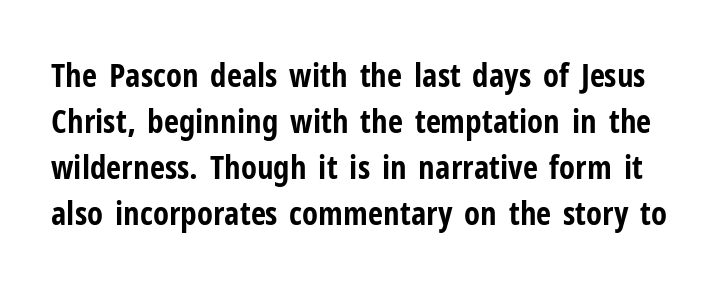
{"serif": "no", "italic": "no", "bold": "yes", "weight": "bold", "width": "condensed", "stroke_contrast": "low", "x_height": "medium", "monospaced": "no", "underline": "no", "line_spacing": "normal", "line_spacing_ratio": 1.39, "letter_spacing": "normal", "letter_spacing_em": 0.0, "glyph_px": 33}
